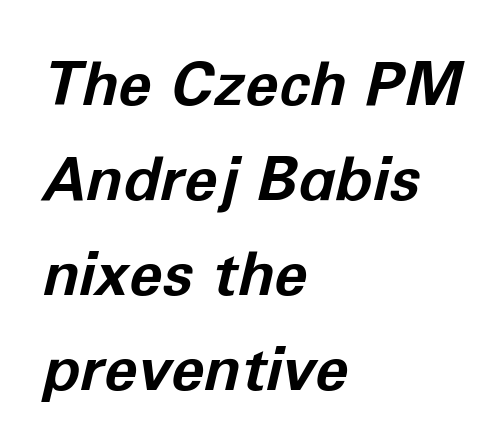
Q: Is the text bold? A: Yes.
Q: Is the text italic (slanted)? A: Yes, it leans right by about 12 degrees.
Q: Is the text underlined? A: No.
Q: How is the paragraph aligned? A: Left-aligned.
Q: Is the spacing between letters normal or unusually wide? A: Normal.
Q: Is the spacing between lines tight, normal or loose? A: Normal.
Q: Width (condensed, normal, or wide)? A: Normal.
Q: Stroke contrast? A: Low.
Q: x-height? A: Medium.
Q: Monospaced? A: No.
